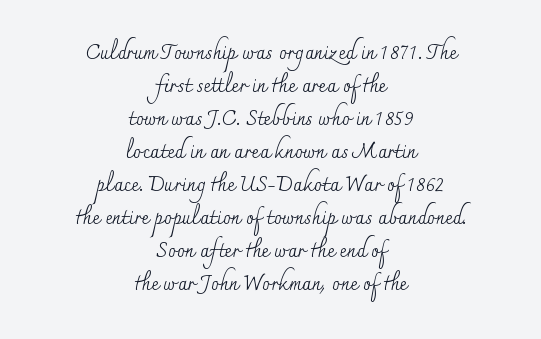
The image shows 20 px text type; set centered, normal line spacing (1.65x), normal letter spacing, not underlined.
